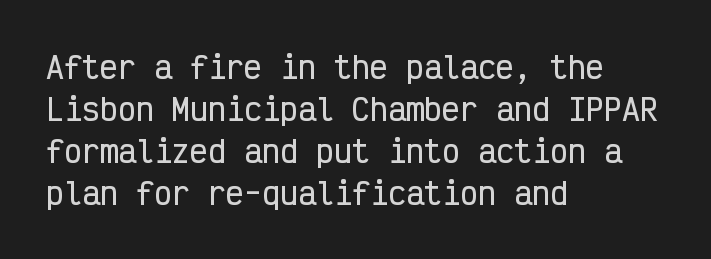
{"serif": "no", "italic": "no", "width": "condensed", "stroke_contrast": "low", "x_height": "medium", "monospaced": "yes", "underline": "no", "align": "left", "line_spacing": "normal", "line_spacing_ratio": 1.4, "letter_spacing": "normal", "letter_spacing_em": 0.0, "glyph_px": 30}
